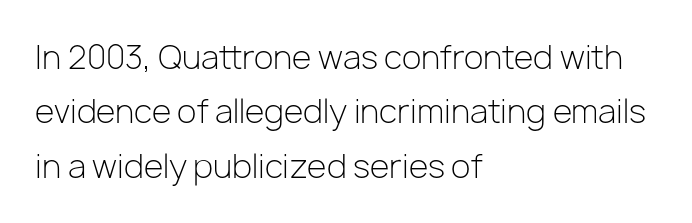
The line texture is even and compact thanks to regular tracking. A typesetter would call this leading conventional body-copy spacing. This sample has the flowing, uneven cadence of proportional lettering. A bare baseline throughout the passage. A classic flush-left, rag-right setting is used for this passage.
